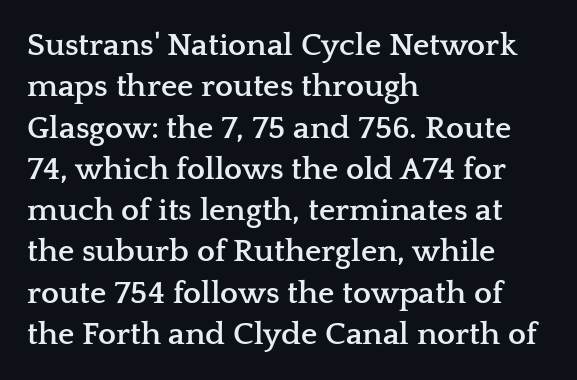
Q: Is the text bold? A: Yes.
Q: Is the text italic (slanted)? A: No, it is upright.
Q: Is the typeface a serif or a sans-serif typeface? A: Serif.
Q: Is the text underlined? A: No.
Q: How is the paragraph aligned? A: Left-aligned.
Q: Is the spacing between letters normal or unusually wide? A: Normal.
Q: Is the spacing between lines tight, normal or loose? A: Normal.
Q: Width (condensed, normal, or wide)? A: Wide.
Q: Stroke contrast? A: Low.
Q: x-height? A: Medium.
Q: Monospaced? A: No.
